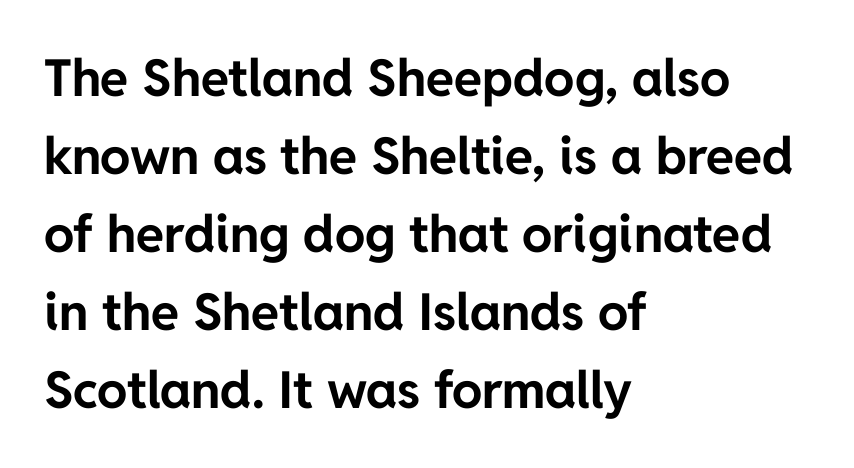
The strokes are fattened all the way to bold. Anything drawn beneath the words? Only blank space. Classification — sans serif. The letterforms sit shoulder to shoulder at normal distance.
